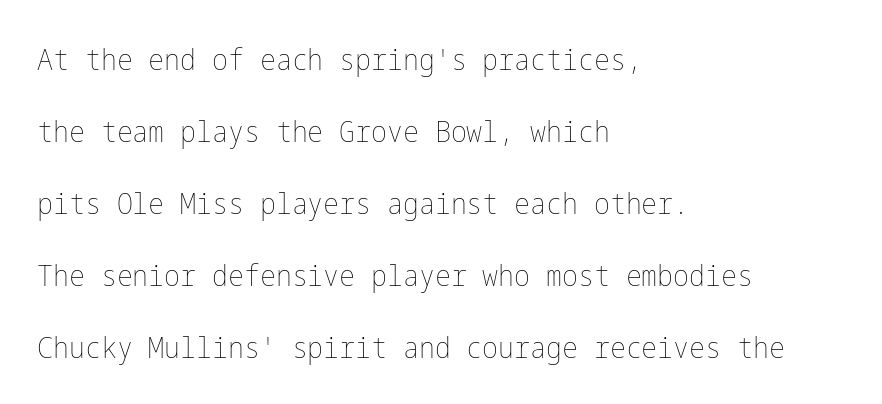
Caption: face not bold, strokes unweighted. The lettering holds an erect, upright posture throughout. A classic flush-left, rag-right setting is used for this passage. Plain, unruled lines of type. One glance says open: line gaps are wider than usual. The type is set solid horizontally, with unmodified tracking.
